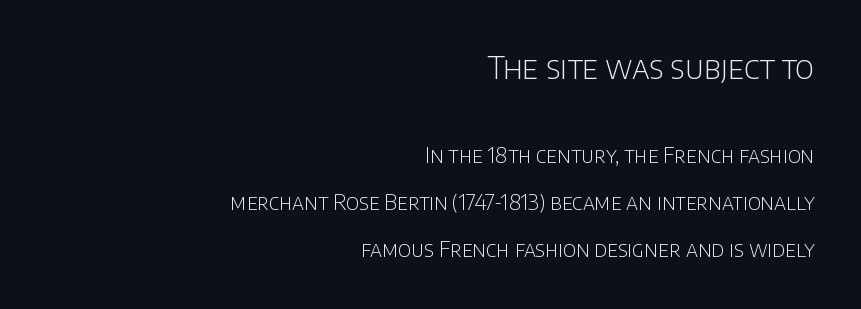
The image shows 31 px light sans-serif type, upright; set right-aligned, loose line spacing (2.23x), normal letter spacing, not underlined; the first (top) block is 1.48x larger; low stroke contrast and a large x-height.
